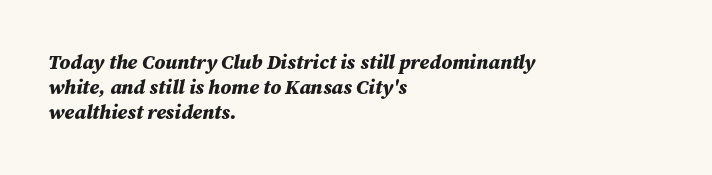
The image shows 20 px bold type, italic (leaning right); set left-aligned, normal line spacing (1.26x), normal letter spacing, not underlined.
